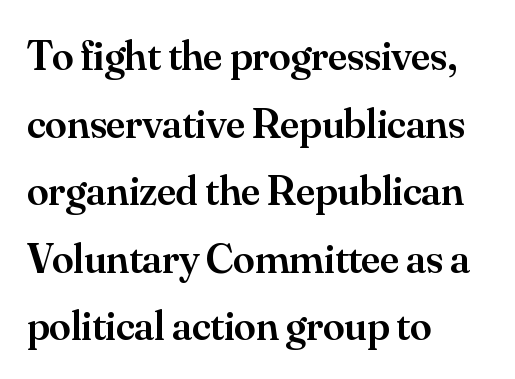
Q: Is the text bold? A: Semi-bold.
Q: Is the text italic (slanted)? A: No, it is upright.
Q: Is the typeface a serif or a sans-serif typeface? A: Serif.
Q: Is the text underlined? A: No.
Q: How is the paragraph aligned? A: Left-aligned.
Q: Is the spacing between letters normal or unusually wide? A: Normal.
Q: Is the spacing between lines tight, normal or loose? A: Normal.
Q: Width (condensed, normal, or wide)? A: Normal.
Q: Stroke contrast? A: Medium.
Q: x-height? A: Small.
Q: Monospaced? A: No.
